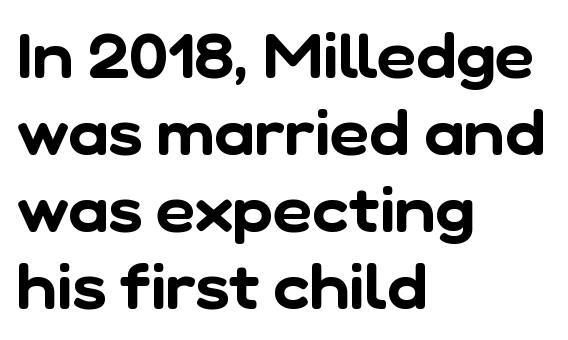
The image shows 61 px sans-serif type; set left-aligned, normal line spacing (1.26x), normal letter spacing, not underlined; low stroke contrast and a medium x-height.
